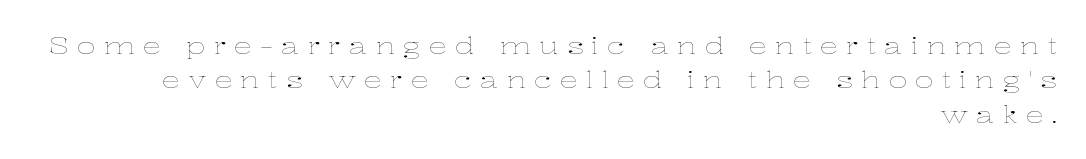
Q: Is the text bold? A: No.
Q: Is the text italic (slanted)? A: No, it is upright.
Q: Is the text underlined? A: No.
Q: How is the paragraph aligned? A: Right-aligned.
Q: Is the spacing between letters normal or unusually wide? A: Unusually wide.
Q: Is the spacing between lines tight, normal or loose? A: Normal.
